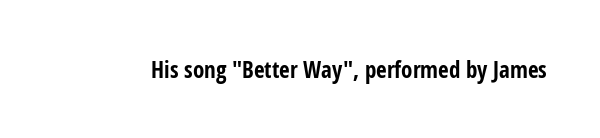
{"italic": "no", "bold": "yes", "underline": "no", "letter_spacing": "normal", "letter_spacing_em": 0.0, "glyph_px": 23}
